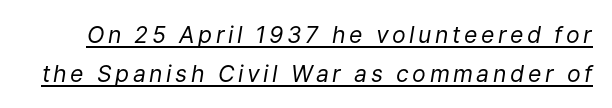
{"italic": "yes", "lean": "right", "slant_degrees": 9, "bold": "no", "underline": "yes", "line_spacing": "normal", "line_spacing_ratio": 1.68, "glyph_px": 23}
